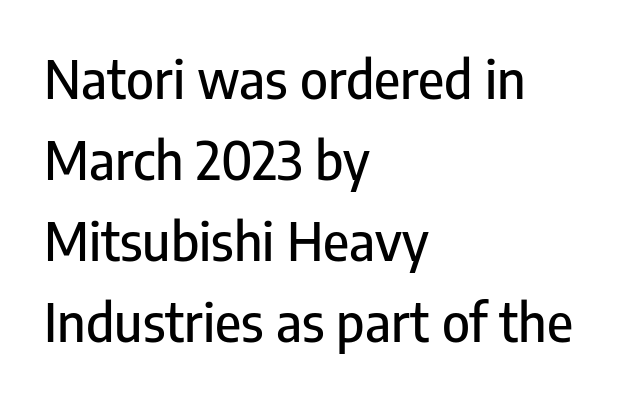
Q: Is the text italic (slanted)? A: No, it is upright.
Q: Is the typeface a serif or a sans-serif typeface? A: Sans-serif.
Q: Is the text underlined? A: No.
Q: How is the paragraph aligned? A: Left-aligned.
Q: Is the spacing between letters normal or unusually wide? A: Normal.
Q: Is the spacing between lines tight, normal or loose? A: Normal.
Q: Width (condensed, normal, or wide)? A: Condensed.
Q: Stroke contrast? A: Low.
Q: x-height? A: Medium.
Q: Monospaced? A: No.
